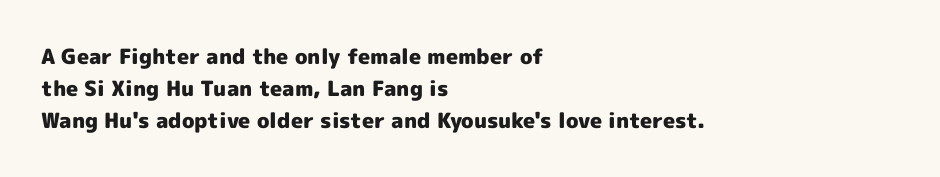
The image shows 21 px bold type, upright; set left-aligned, normal line spacing (1.53x), normal letter spacing, not underlined.
